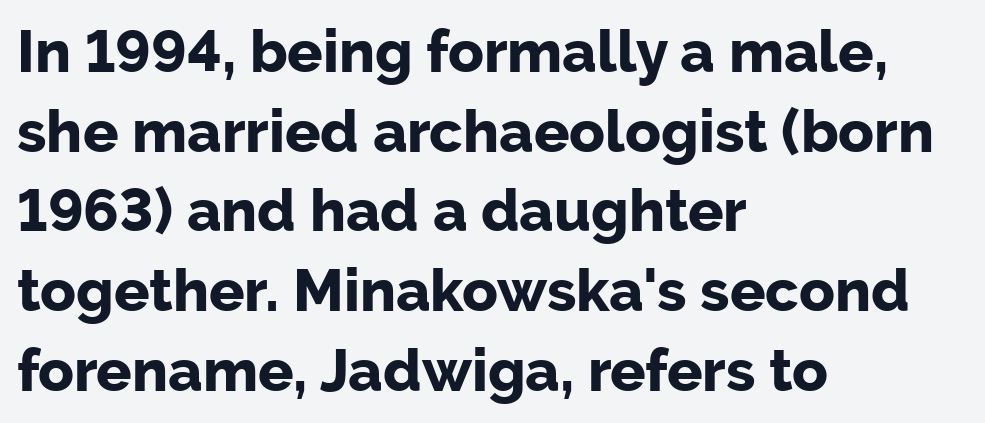
The image shows 59 px bold sans-serif type, upright; set left-aligned, normal line spacing (1.35x), normal letter spacing, not underlined; low stroke contrast and a medium x-height.
